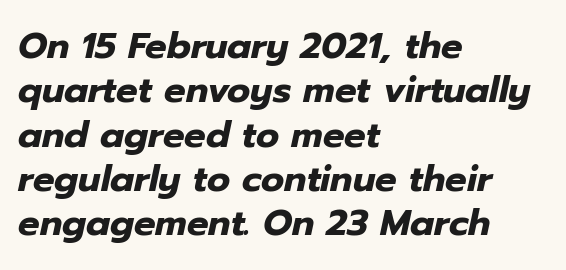
Compared with typical body copy, the letter spacing here is the same. Italic? Definitely — the glyphs are oblique. The sample has been set heavy, in full bold. A typesetter would call this proportional, since set widths differ per character.
